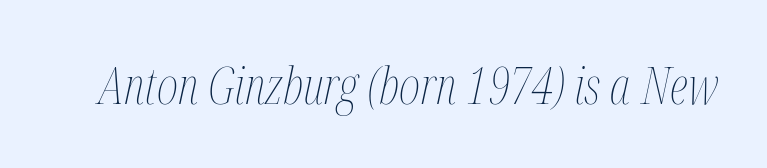
Q: Is the text bold? A: No.
Q: Is the text italic (slanted)? A: Yes, it leans right by about 12 degrees.
Q: Is the text underlined? A: No.
Q: Is the spacing between letters normal or unusually wide? A: Normal.
Q: Width (condensed, normal, or wide)? A: Condensed.
Q: Stroke contrast? A: Medium.
Q: x-height? A: Medium.
Q: Monospaced? A: No.
